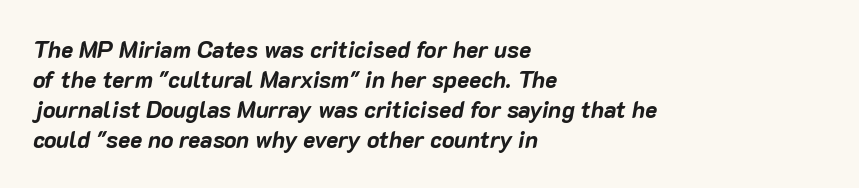
Does the weight exceed regular? Yes, all the way to bold. Does extra space separate the letters? No, they use regular spacing. The text carries the slant typical of an italic or oblique font. Vertically, the passage feels balanced, rows spaced as you'd expect. Each line starts at the same left margin while the right side varies. Check the space under the baseline: it is left empty.
